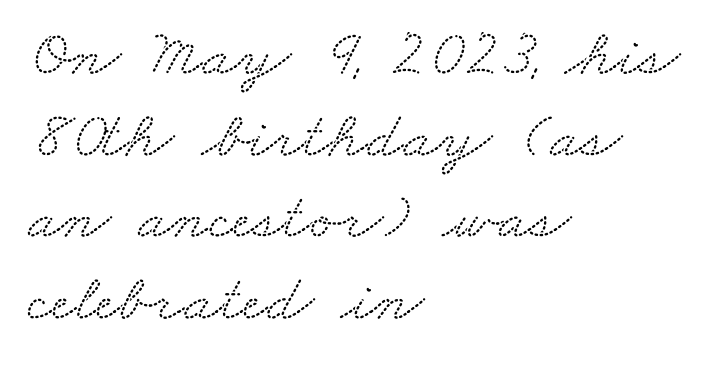
The image shows 67 px wide serif type; set left-aligned, line spacing 1.22x, normal letter spacing, not underlined; low stroke contrast and a small x-height.
